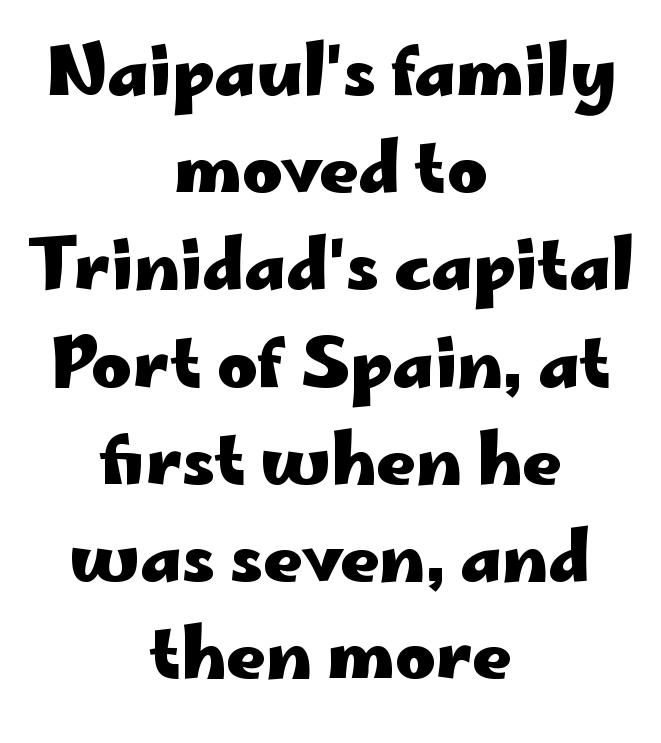
The image shows 68 px heavy, wide sans-serif type, upright; set centered, normal line spacing (1.43x), normal letter spacing, not underlined; low stroke contrast and a small x-height.
